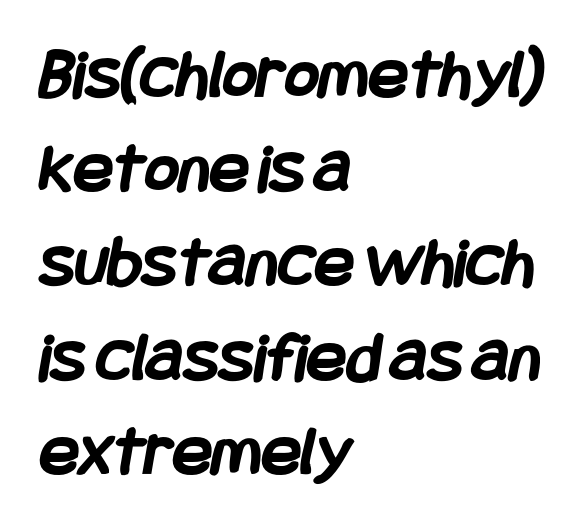
{"serif": "no", "bold": "yes", "weight": "semibold", "width": "condensed", "stroke_contrast": "low", "x_height": "large", "underline": "no", "align": "left", "line_spacing": "normal", "line_spacing_ratio": 1.29, "letter_spacing": "normal", "letter_spacing_em": 0.0, "glyph_px": 73}
